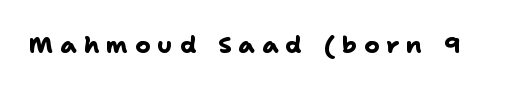
The image shows 23 px bold type; set unusually wide letter spacing (+0.31 em), not underlined.
